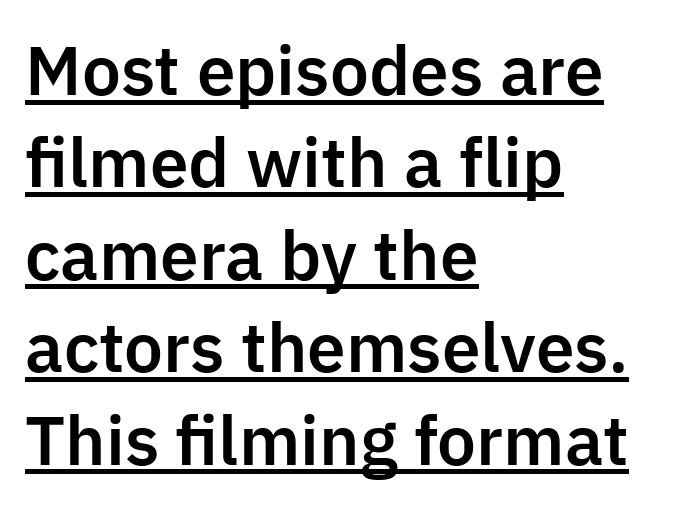
Q: Is the text italic (slanted)? A: No, it is upright.
Q: Is the typeface a serif or a sans-serif typeface? A: Sans-serif.
Q: Is the text underlined? A: Yes.
Q: How is the paragraph aligned? A: Left-aligned.
Q: Is the spacing between letters normal or unusually wide? A: Normal.
Q: Is the spacing between lines tight, normal or loose? A: Normal.
Q: Width (condensed, normal, or wide)? A: Normal.
Q: Stroke contrast? A: Low.
Q: x-height? A: Medium.
Q: Monospaced? A: No.
